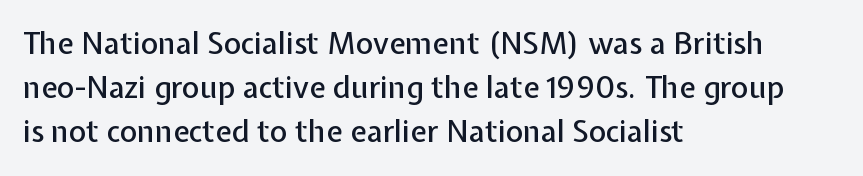
The image shows 30 px sans-serif type, upright; set left-aligned, normal line spacing (1.47x), normal letter spacing, not underlined; low stroke contrast and a medium x-height.
